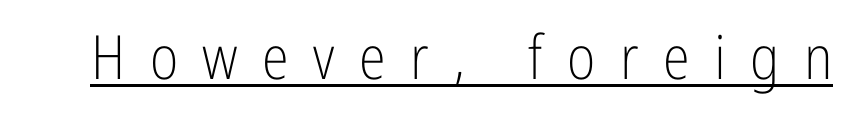
The image shows 61 px light, condensed sans-serif type, upright; set unusually wide letter spacing (+0.4 em), underlined; low stroke contrast and a medium x-height.
